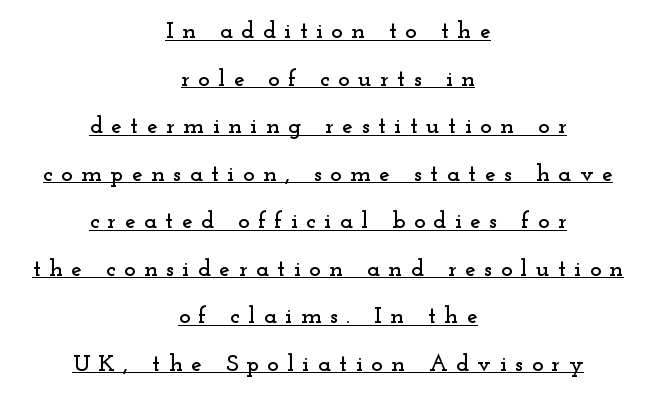
Q: Is the text italic (slanted)? A: No, it is upright.
Q: Is the text underlined? A: Yes.
Q: How is the paragraph aligned? A: Centered.
Q: Is the spacing between letters normal or unusually wide? A: Unusually wide.
Q: Is the spacing between lines tight, normal or loose? A: Loose.
